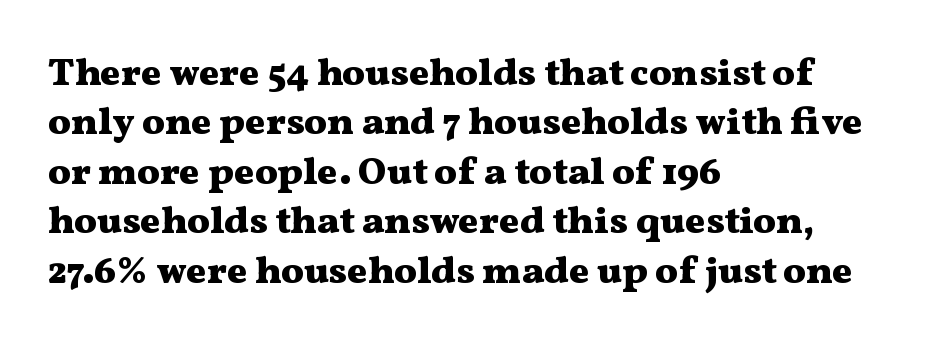
Underline: absent. Characters remain perfectly vertical along every line. Each letter keeps its own natural width here, so spacing adapts to shape. Serifs: yes, visible at the terminals of the letterforms. Observe the ordinary spacing: letters are neighbours, not strangers. The face used here has the dense, thick strokes of a bold.
